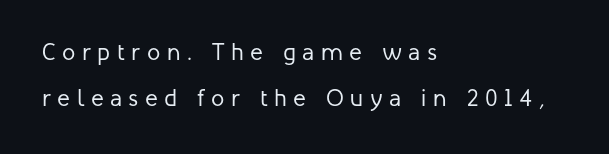
{"italic": "no", "bold": "no", "underline": "no", "align": "left", "line_spacing": "loose", "line_spacing_ratio": 1.91, "letter_spacing": "wide", "letter_spacing_em": 0.27, "glyph_px": 24}
